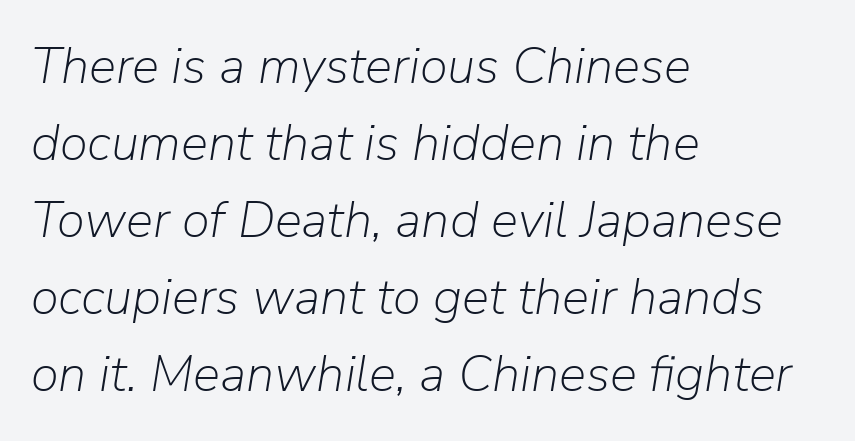
Q: Is the text bold? A: No.
Q: Is the text italic (slanted)? A: Yes, it leans right by about 9 degrees.
Q: Is the text underlined? A: No.
Q: How is the paragraph aligned? A: Left-aligned.
Q: Is the spacing between letters normal or unusually wide? A: Normal.
Q: Is the spacing between lines tight, normal or loose? A: Normal.
Q: Width (condensed, normal, or wide)? A: Normal.
Q: Stroke contrast? A: Low.
Q: x-height? A: Medium.
Q: Monospaced? A: No.
